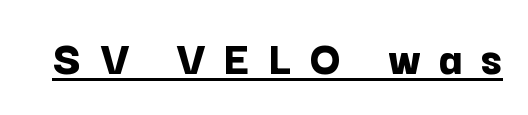
The image shows 49 px bold sans-serif type, upright; set unusually wide letter spacing (+0.38 em), underlined; low stroke contrast and a medium x-height.
